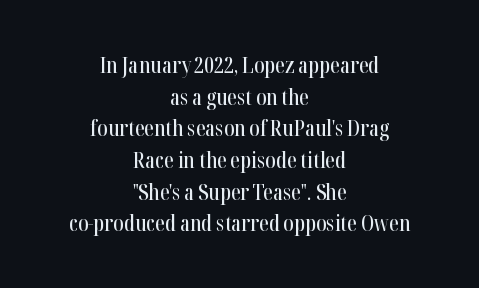
{"italic": "no", "underline": "no", "align": "center", "line_spacing": "normal", "line_spacing_ratio": 1.44, "letter_spacing": "normal", "letter_spacing_em": 0.0, "glyph_px": 22}
